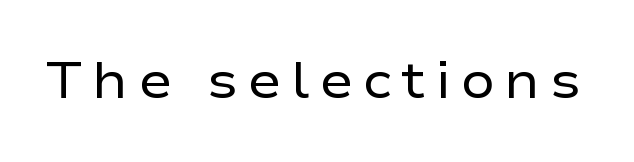
{"serif": "no", "italic": "no", "bold": "no", "weight": "regular", "width": "wide", "stroke_contrast": "low", "x_height": "medium", "monospaced": "no", "underline": "no", "glyph_px": 51}
